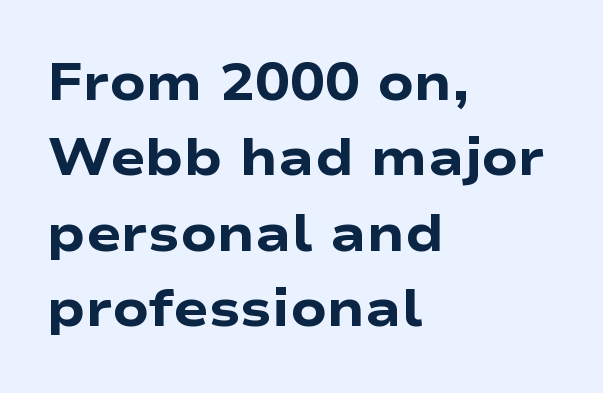
Q: Is the text bold? A: Yes.
Q: Is the text italic (slanted)? A: No, it is upright.
Q: Is the typeface a serif or a sans-serif typeface? A: Sans-serif.
Q: Is the text underlined? A: No.
Q: How is the paragraph aligned? A: Left-aligned.
Q: Is the spacing between letters normal or unusually wide? A: Normal.
Q: Is the spacing between lines tight, normal or loose? A: Normal.
Q: Width (condensed, normal, or wide)? A: Wide.
Q: Stroke contrast? A: Low.
Q: x-height? A: Medium.
Q: Monospaced? A: No.
